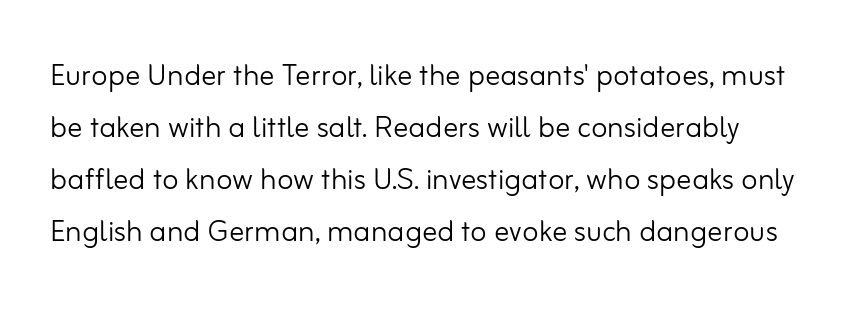
Q: Is the text bold? A: No.
Q: Is the text italic (slanted)? A: No, it is upright.
Q: Is the typeface a serif or a sans-serif typeface? A: Sans-serif.
Q: Is the text underlined? A: No.
Q: Is the spacing between letters normal or unusually wide? A: Normal.
Q: Is the spacing between lines tight, normal or loose? A: Normal.
Q: Width (condensed, normal, or wide)? A: Normal.
Q: Stroke contrast? A: Low.
Q: x-height? A: Small.
Q: Monospaced? A: No.
